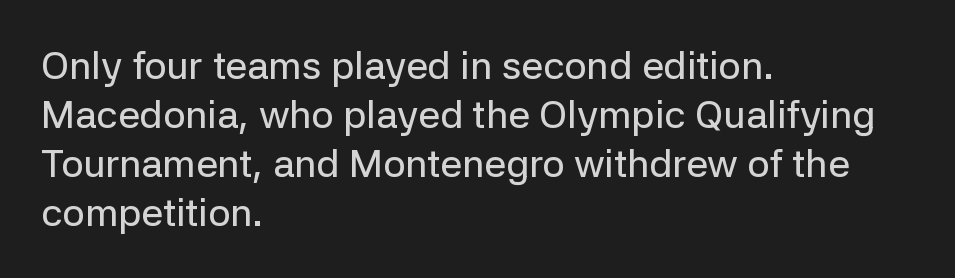
Q: Is the text italic (slanted)? A: No, it is upright.
Q: Is the typeface a serif or a sans-serif typeface? A: Sans-serif.
Q: Is the text underlined? A: No.
Q: How is the paragraph aligned? A: Left-aligned.
Q: Is the spacing between letters normal or unusually wide? A: Normal.
Q: Is the spacing between lines tight, normal or loose? A: Normal.
Q: Width (condensed, normal, or wide)? A: Normal.
Q: Stroke contrast? A: Low.
Q: x-height? A: Medium.
Q: Monospaced? A: No.
